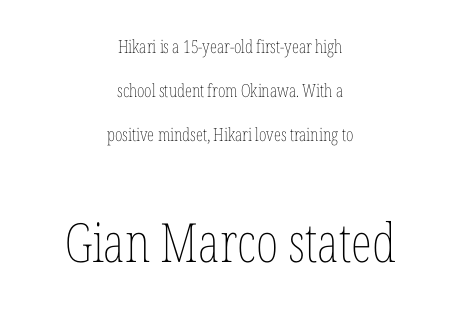
The image shows 54 px thin, condensed type, upright; set centered, loose line spacing (2.44x), normal letter spacing, not underlined; the second (bottom) block is 3.0x larger; low stroke contrast and a medium x-height.
